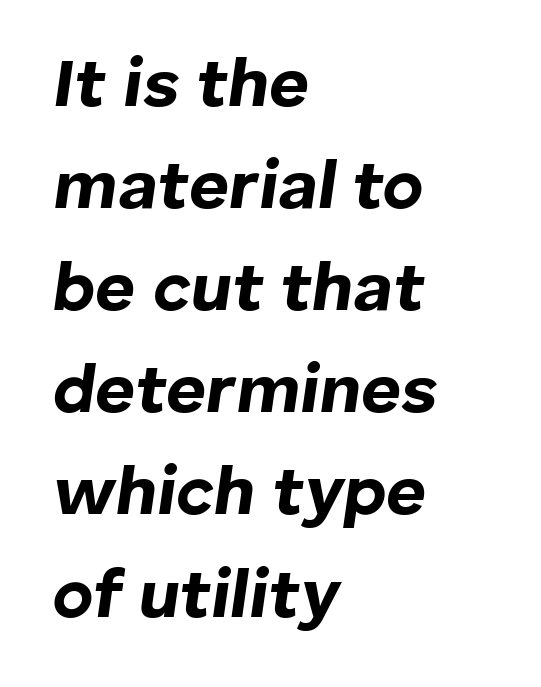
Q: Is the text bold? A: Yes.
Q: Is the text italic (slanted)? A: Yes, it leans right by about 8 degrees.
Q: Is the text underlined? A: No.
Q: How is the paragraph aligned? A: Left-aligned.
Q: Is the spacing between letters normal or unusually wide? A: Normal.
Q: Is the spacing between lines tight, normal or loose? A: Normal.
Q: Width (condensed, normal, or wide)? A: Normal.
Q: Stroke contrast? A: Low.
Q: x-height? A: Medium.
Q: Monospaced? A: No.
